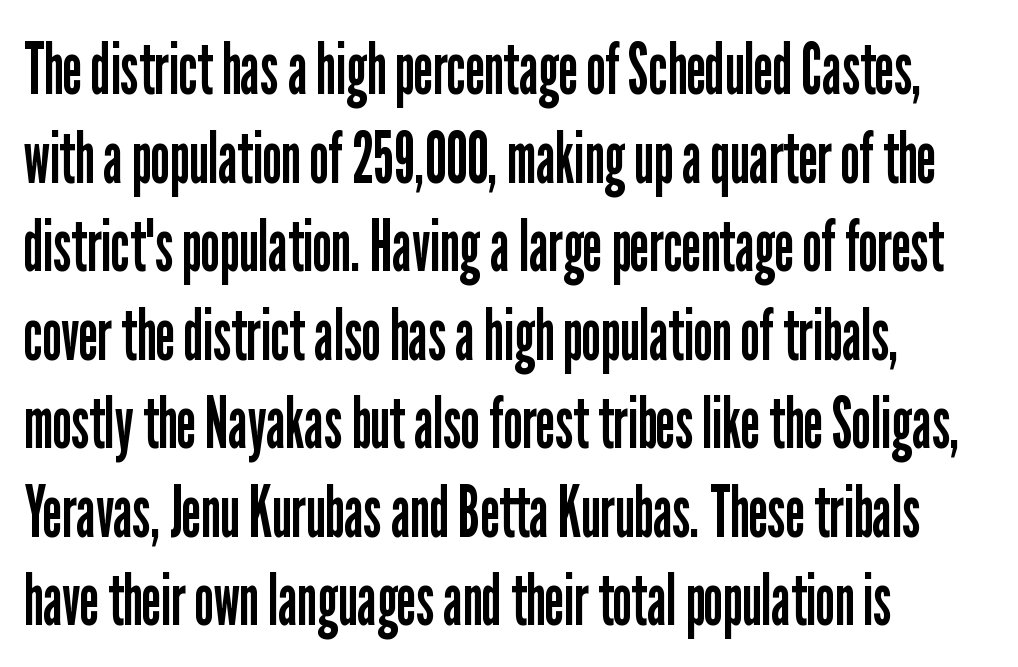
The image shows 72 px regular-weight, condensed sans-serif type, upright; set left-aligned, line spacing 1.23x, normal letter spacing, not underlined; low stroke contrast and a medium x-height.
